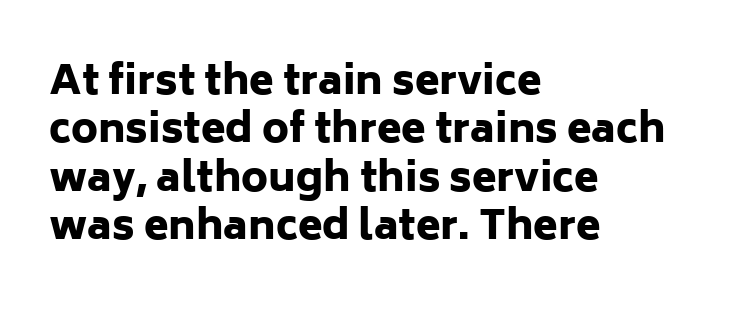
The image shows 40 px heavy sans-serif type, upright; set left-aligned, line spacing 1.21x, normal letter spacing, not underlined; low stroke contrast and a medium x-height.
